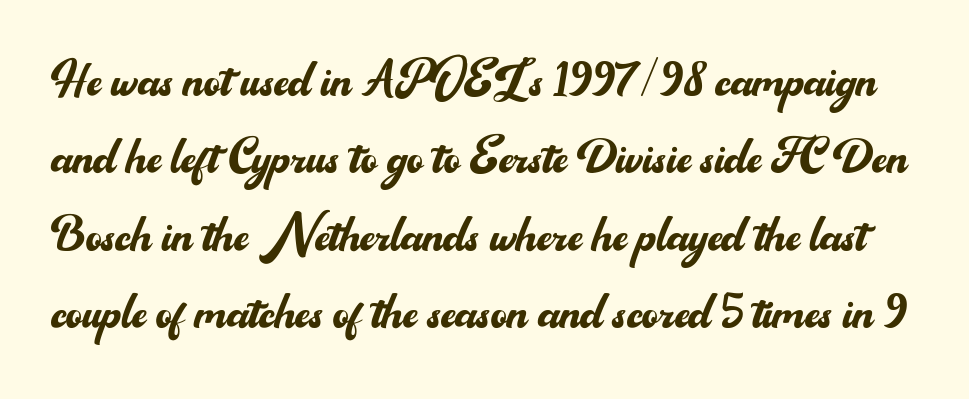
{"serif": "no", "bold": "no", "weight": "regular", "width": "normal", "stroke_contrast": "medium", "x_height": "small", "monospaced": "no", "underline": "no", "line_spacing_ratio": 1.23, "letter_spacing": "normal", "letter_spacing_em": 0.0, "glyph_px": 63}
